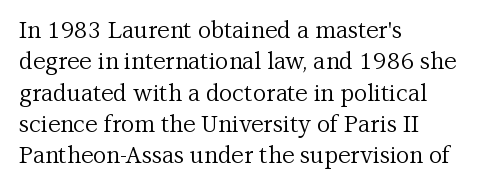
Q: Is the text bold? A: No.
Q: Is the text italic (slanted)? A: No, it is upright.
Q: Is the text underlined? A: No.
Q: How is the paragraph aligned? A: Left-aligned.
Q: Is the spacing between letters normal or unusually wide? A: Normal.
Q: Is the spacing between lines tight, normal or loose? A: Normal.
